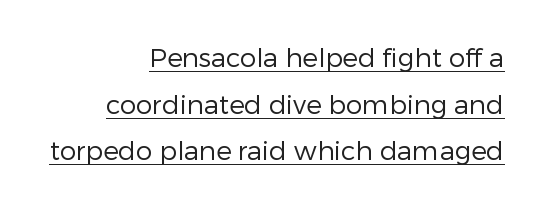
Q: Is the text bold? A: No.
Q: Is the text italic (slanted)? A: No, it is upright.
Q: Is the text underlined? A: Yes.
Q: How is the paragraph aligned? A: Right-aligned.
Q: Is the spacing between letters normal or unusually wide? A: Normal.
